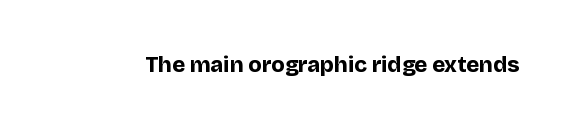
Q: Is the text bold? A: Yes.
Q: Is the text italic (slanted)? A: No, it is upright.
Q: Is the text underlined? A: No.
Q: Is the spacing between letters normal or unusually wide? A: Normal.
